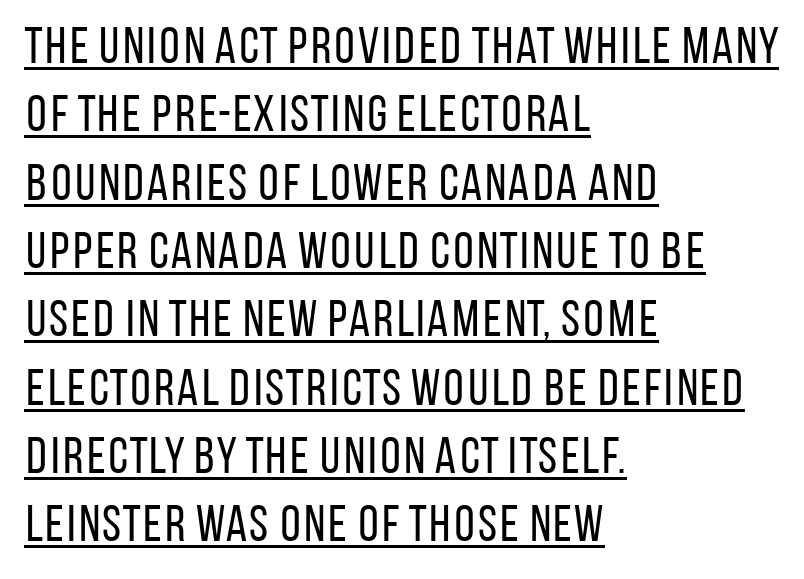
The image shows 51 px regular-weight, condensed sans-serif type, upright; set left-aligned, normal line spacing (1.34x), normal letter spacing, underlined; low stroke contrast and a large x-height.
